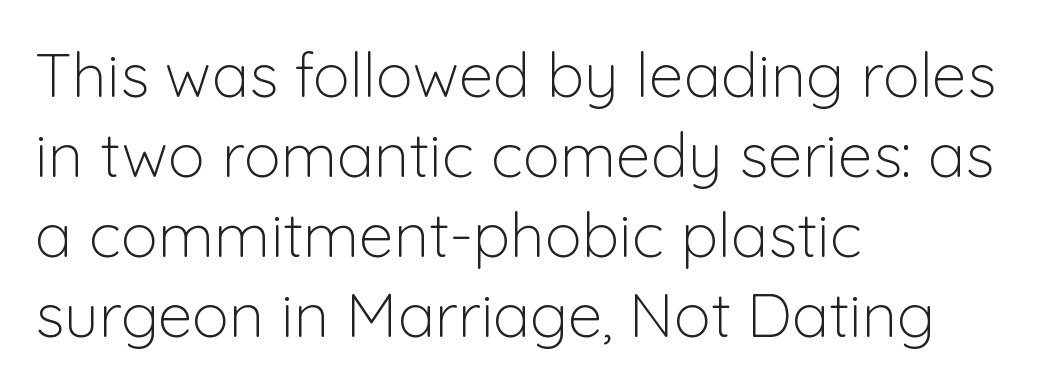
Q: Is the text bold? A: No.
Q: Is the text italic (slanted)? A: No, it is upright.
Q: Is the typeface a serif or a sans-serif typeface? A: Sans-serif.
Q: Is the text underlined? A: No.
Q: How is the paragraph aligned? A: Left-aligned.
Q: Is the spacing between letters normal or unusually wide? A: Normal.
Q: Is the spacing between lines tight, normal or loose? A: Normal.
Q: Width (condensed, normal, or wide)? A: Normal.
Q: Stroke contrast? A: Low.
Q: x-height? A: Medium.
Q: Monospaced? A: No.
